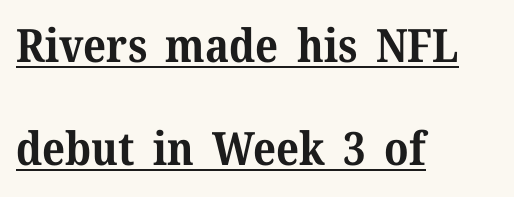
Q: Is the text bold? A: Yes.
Q: Is the text italic (slanted)? A: No, it is upright.
Q: Is the typeface a serif or a sans-serif typeface? A: Serif.
Q: Is the text underlined? A: Yes.
Q: How is the paragraph aligned? A: Left-aligned.
Q: Is the spacing between letters normal or unusually wide? A: Normal.
Q: Is the spacing between lines tight, normal or loose? A: Loose.
Q: Width (condensed, normal, or wide)? A: Normal.
Q: Stroke contrast? A: Medium.
Q: x-height? A: Medium.
Q: Monospaced? A: No.
